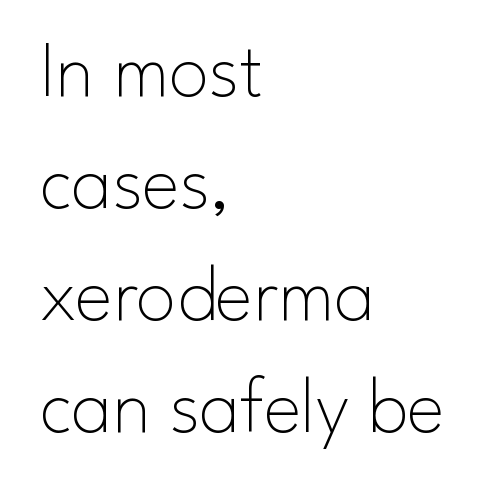
Nothing heavy about these letters — not bold at all. Looks like regular typesetting: each glyph gets only the width it needs. The paragraph shown leans on its left margin. Grotesque or geometric, the face here clearly has no serifs.
